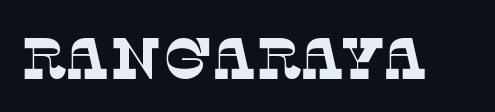
The baseline area is clear. I'd call this a serif setting — the letters wear small feet. Note the varied advance widths — an 'i' is clearly narrower than an 'm'. There is no visible air inserted between adjacent glyphs. Is this a heavy cut? Hardly; it is regular or lighter.
